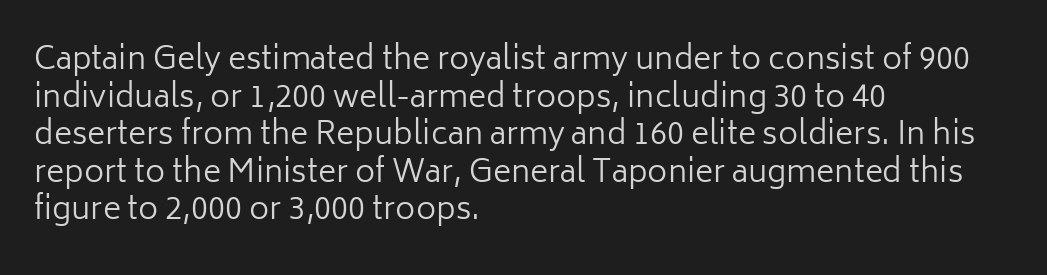
Q: Is the text bold? A: No.
Q: Is the text italic (slanted)? A: No, it is upright.
Q: Is the typeface a serif or a sans-serif typeface? A: Sans-serif.
Q: Is the text underlined? A: No.
Q: How is the paragraph aligned? A: Left-aligned.
Q: Is the spacing between letters normal or unusually wide? A: Normal.
Q: Width (condensed, normal, or wide)? A: Normal.
Q: Stroke contrast? A: Low.
Q: x-height? A: Medium.
Q: Monospaced? A: No.
